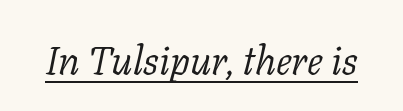
Q: Is the text bold? A: No.
Q: Is the text italic (slanted)? A: Yes, it leans right by about 11 degrees.
Q: Is the typeface a serif or a sans-serif typeface? A: Serif.
Q: Is the text underlined? A: Yes.
Q: Is the spacing between letters normal or unusually wide? A: Normal.
Q: Width (condensed, normal, or wide)? A: Normal.
Q: Stroke contrast? A: Low.
Q: x-height? A: Medium.
Q: Monospaced? A: No.
